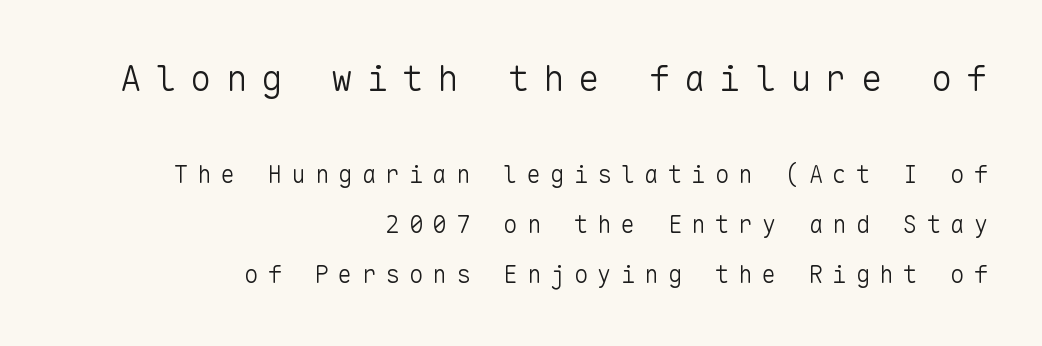
Rule under the text: the space is simply empty. A great deal of white space separates one row of letters from the next. This sample has the even, mechanical cadence of fixed-width lettering. Unlike a traditional serif, this face leaves its strokes unadorned.
